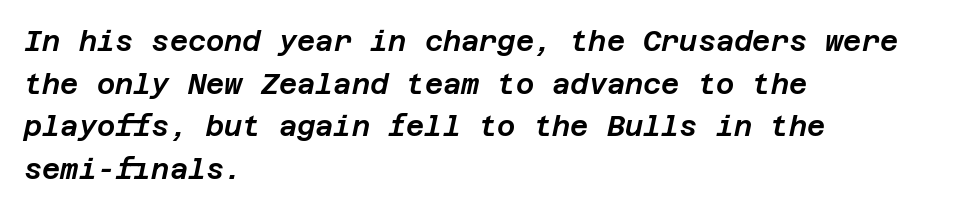
Q: Is the text italic (slanted)? A: Yes, it leans right by about 12 degrees.
Q: Is the text underlined? A: No.
Q: How is the paragraph aligned? A: Left-aligned.
Q: Is the spacing between letters normal or unusually wide? A: Normal.
Q: Is the spacing between lines tight, normal or loose? A: Normal.
Q: Width (condensed, normal, or wide)? A: Normal.
Q: Stroke contrast? A: Low.
Q: x-height? A: Large.
